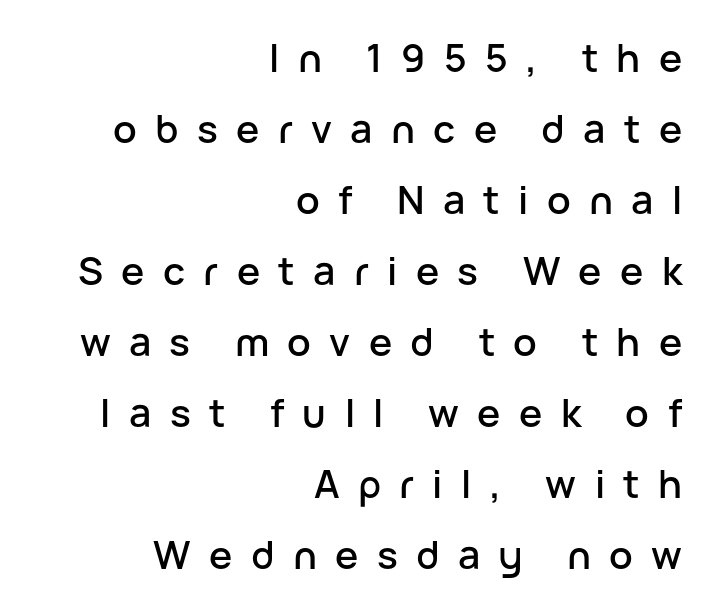
Q: Is the text italic (slanted)? A: No, it is upright.
Q: Is the typeface a serif or a sans-serif typeface? A: Sans-serif.
Q: Is the text underlined? A: No.
Q: How is the paragraph aligned? A: Right-aligned.
Q: Is the spacing between letters normal or unusually wide? A: Unusually wide.
Q: Width (condensed, normal, or wide)? A: Normal.
Q: Stroke contrast? A: Low.
Q: x-height? A: Medium.
Q: Monospaced? A: No.
